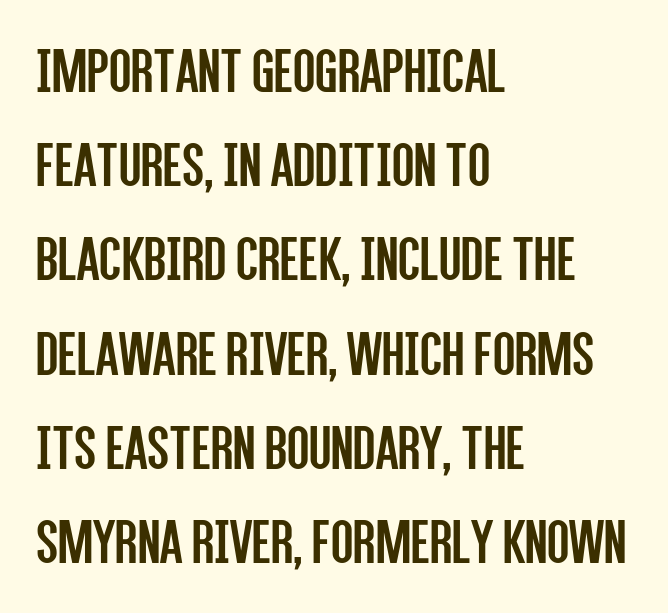
This rendering employs a face without finishing strokes, i.e., a sans-serif. Rows of type keep a routine distance in the vertical direction. In terms of posture, this sample is upright. Look at the tracking — it's just the regular setting, nothing added. Looks like regular typesetting: each glyph gets only the width it needs. Unbolded letterforms with no extra heft.
